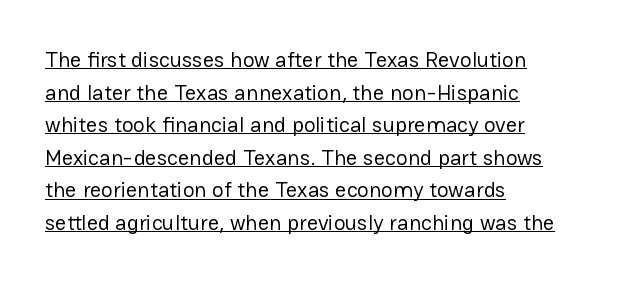
{"italic": "no", "bold": "no", "underline": "yes", "align": "left", "line_spacing": "normal", "line_spacing_ratio": 1.48, "letter_spacing": "normal", "letter_spacing_em": 0.0, "glyph_px": 22}
